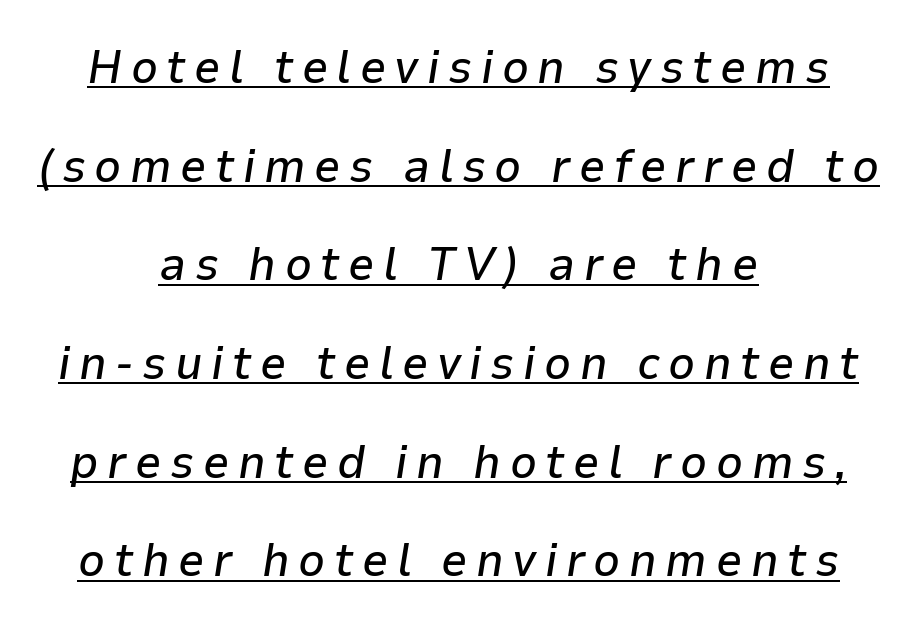
The image shows 47 px text type, italic (leaning right); set centered, loose line spacing (2.1x), underlined; low stroke contrast and a medium x-height.
